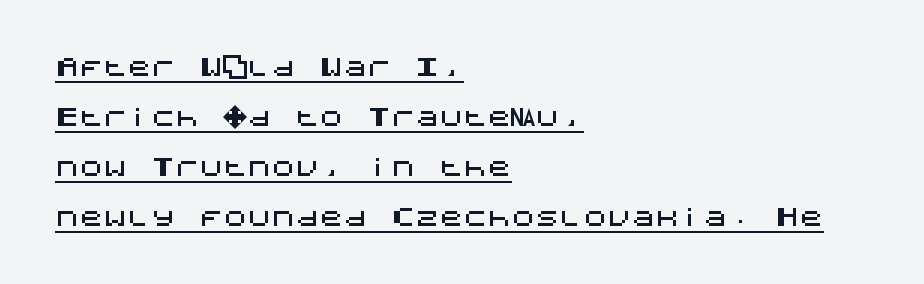
Q: Is the text italic (slanted)? A: No, it is upright.
Q: Is the text underlined? A: Yes.
Q: How is the paragraph aligned? A: Left-aligned.
Q: Is the spacing between letters normal or unusually wide? A: Normal.
Q: Is the spacing between lines tight, normal or loose? A: Loose.
